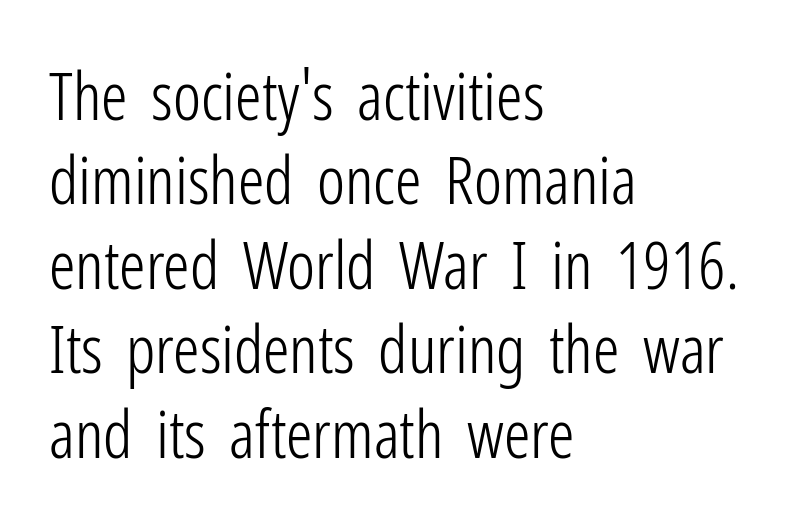
{"serif": "no", "italic": "no", "bold": "no", "weight": "light", "width": "condensed", "stroke_contrast": "low", "x_height": "medium", "monospaced": "no", "underline": "no", "align": "left", "line_spacing": "normal", "line_spacing_ratio": 1.28, "letter_spacing": "normal", "letter_spacing_em": 0.0, "glyph_px": 66}
